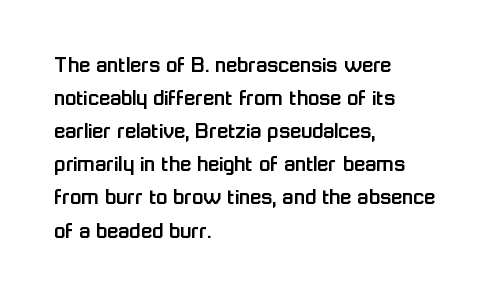
The block of text has a typical density, with ordinary space between rows. Tracking here is standard; glyphs follow each other at the usual distance. The strip under each line holds only bare page. The lettering holds an erect, upright posture throughout. Teacher's note: observe the even left margin — that is flush-left alignment.
